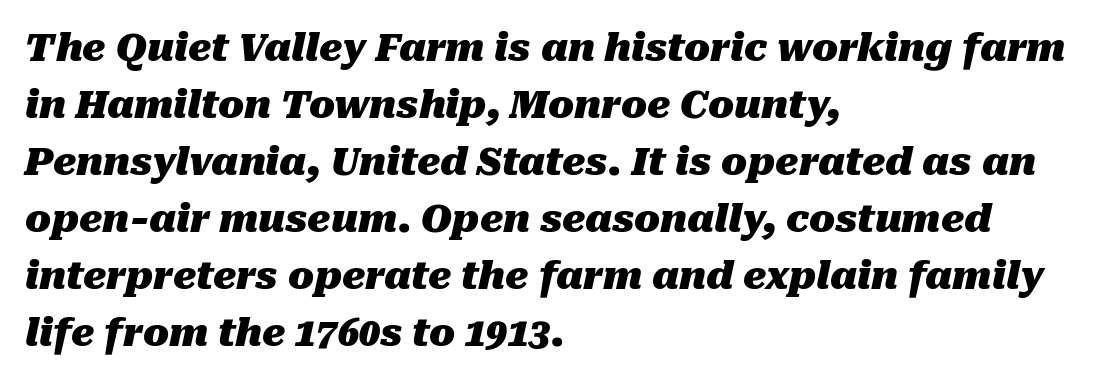
Q: Is the text bold? A: Yes.
Q: Is the text italic (slanted)? A: Yes, it leans right by about 10 degrees.
Q: Is the text underlined? A: No.
Q: How is the paragraph aligned? A: Left-aligned.
Q: Is the spacing between letters normal or unusually wide? A: Normal.
Q: Is the spacing between lines tight, normal or loose? A: Normal.
Q: Width (condensed, normal, or wide)? A: Normal.
Q: Stroke contrast? A: Medium.
Q: x-height? A: Medium.
Q: Monospaced? A: No.
